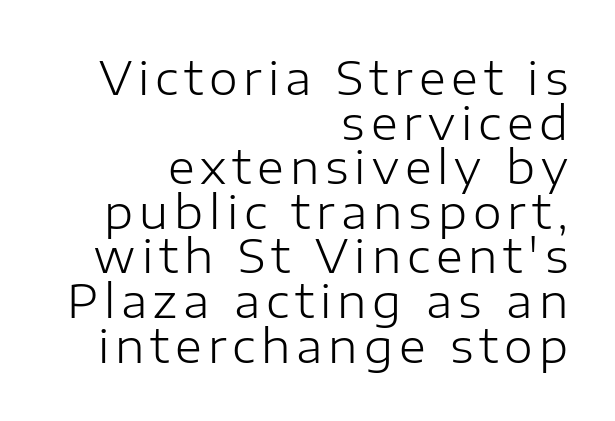
{"serif": "no", "italic": "no", "bold": "no", "weight": "light", "width": "normal", "stroke_contrast": "low", "x_height": "medium", "monospaced": "no", "underline": "no", "align": "right", "line_spacing": "tight", "line_spacing_ratio": 0.97, "glyph_px": 46}
